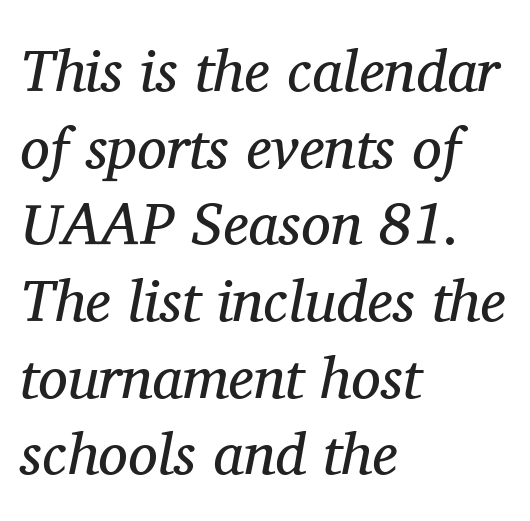
This sample keeps an unexceptional amount of space between lines. Tracking value appears to be zero — textbook default spacing. The glyphs in this specimen are seriffed. Every row of glyphs begins at an identical x-position on the left. No extra ink here — the face is not bold.
